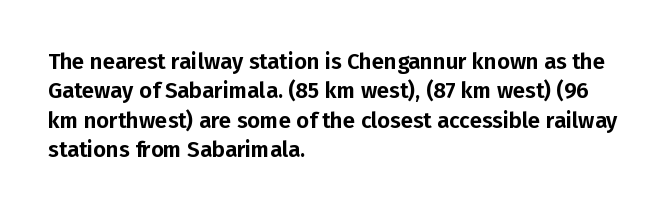
The image shows 22 px text type, upright; set left-aligned, normal line spacing (1.33x), normal letter spacing, not underlined.
